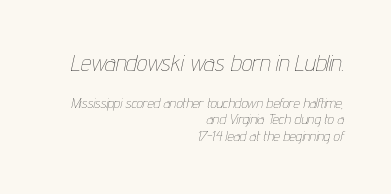
Q: Is the text bold? A: No.
Q: Is the text italic (slanted)? A: Yes, it leans right by about 12 degrees.
Q: Is the text underlined? A: No.
Q: How is the paragraph aligned? A: Right-aligned.
Q: Is the spacing between letters normal or unusually wide? A: Normal.
Q: Which block of text is set in a larger size, the first (top) or the second (bottom)? A: The first (top) one.
